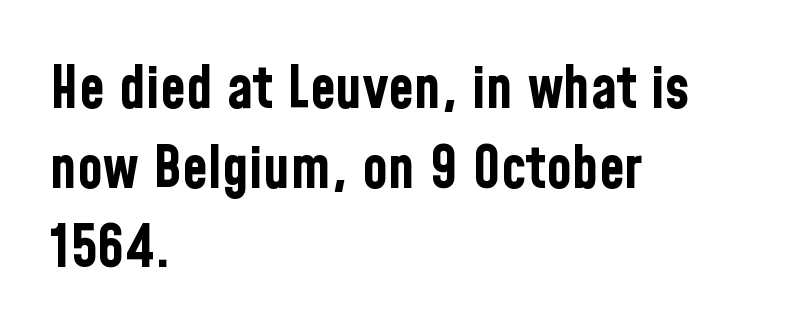
{"serif": "no", "italic": "no", "bold": "yes", "weight": "bold", "width": "condensed", "stroke_contrast": "low", "x_height": "medium", "monospaced": "no", "underline": "no", "align": "left", "line_spacing": "normal", "line_spacing_ratio": 1.35, "letter_spacing": "normal", "letter_spacing_em": 0.0, "glyph_px": 59}
